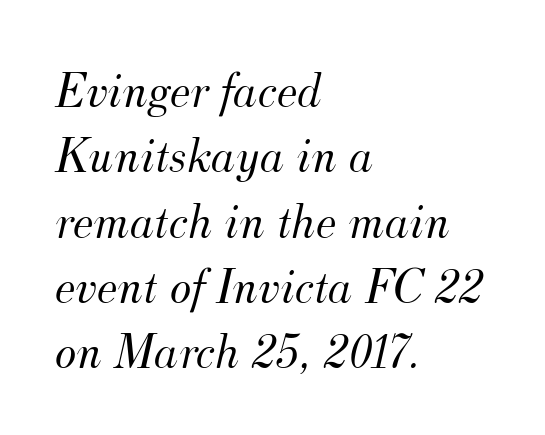
{"serif": "yes", "italic": "yes", "lean": "right", "slant_degrees": 12, "bold": "no", "weight": "light", "width": "normal", "stroke_contrast": "medium", "x_height": "small", "monospaced": "no", "underline": "no", "align": "left", "line_spacing": "normal", "line_spacing_ratio": 1.28, "letter_spacing": "normal", "letter_spacing_em": 0.0, "glyph_px": 51}
